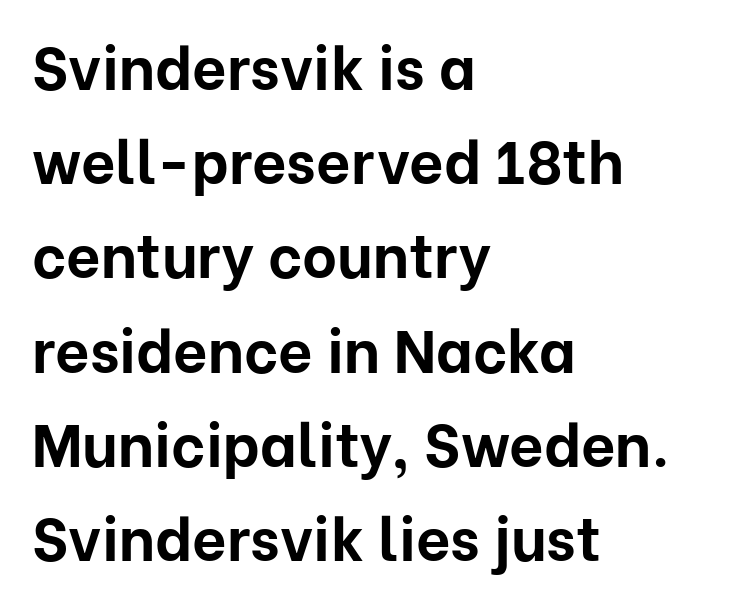
The image shows 60 px bold sans-serif type, upright; set left-aligned, normal line spacing (1.57x), normal letter spacing, not underlined; low stroke contrast and a medium x-height.
